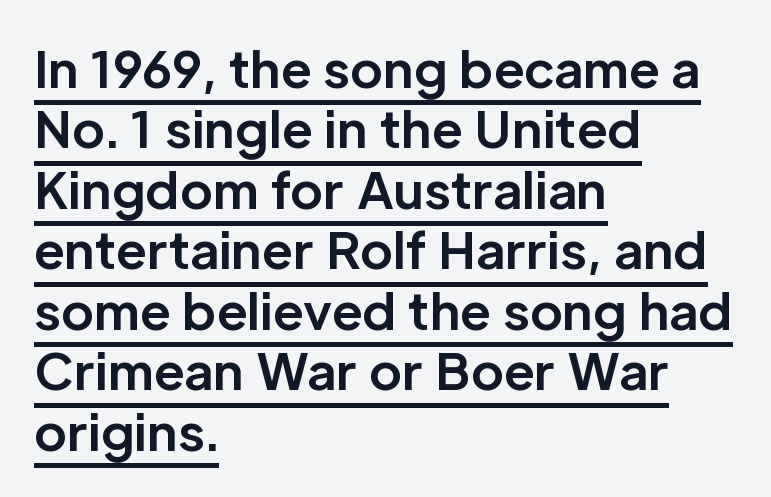
Is this a fixed-width face? No — the glyphs have proportional, varying widths. The font family rendered here belongs to the sans-serif group. Caption: lettering with a line underneath. A classic flush-left, rag-right setting is used for this passage.
